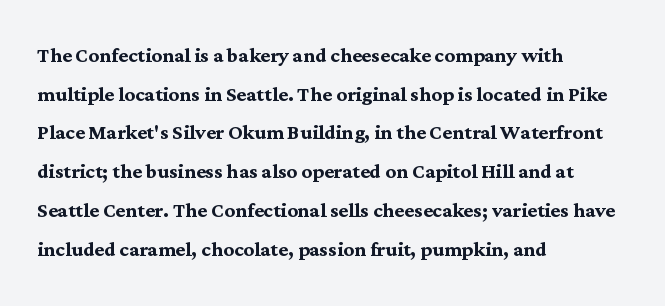
Q: Is the text bold? A: Yes.
Q: Is the text italic (slanted)? A: No, it is upright.
Q: Is the text underlined? A: No.
Q: How is the paragraph aligned? A: Left-aligned.
Q: Is the spacing between letters normal or unusually wide? A: Normal.
Q: Is the spacing between lines tight, normal or loose? A: Normal.
